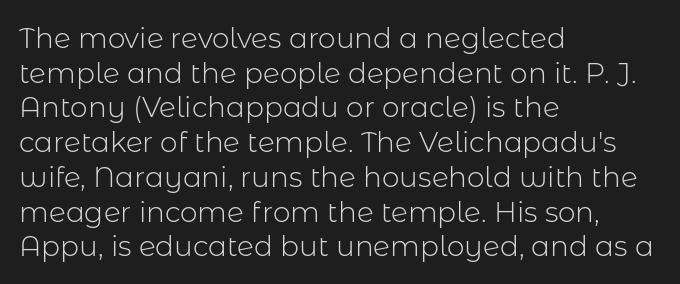
Q: Is the text bold? A: No.
Q: Is the text italic (slanted)? A: No, it is upright.
Q: Is the typeface a serif or a sans-serif typeface? A: Sans-serif.
Q: Is the text underlined? A: No.
Q: How is the paragraph aligned? A: Left-aligned.
Q: Is the spacing between letters normal or unusually wide? A: Normal.
Q: Width (condensed, normal, or wide)? A: Normal.
Q: Stroke contrast? A: Low.
Q: x-height? A: Medium.
Q: Monospaced? A: No.
